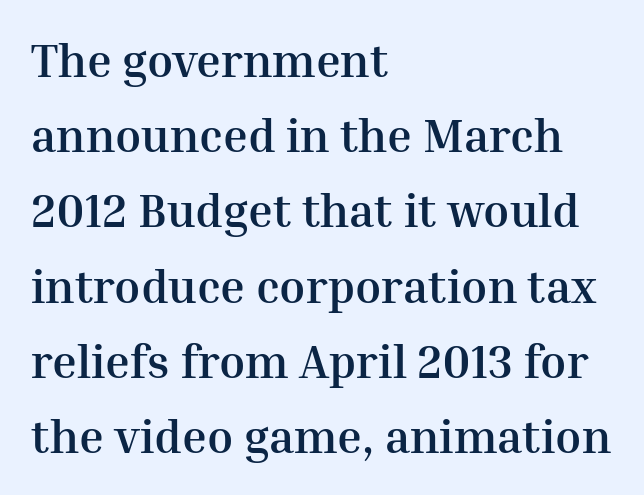
The image shows 47 px semibold serif type, upright; set left-aligned, normal line spacing (1.6x), normal letter spacing, not underlined; medium stroke contrast and a medium x-height.
